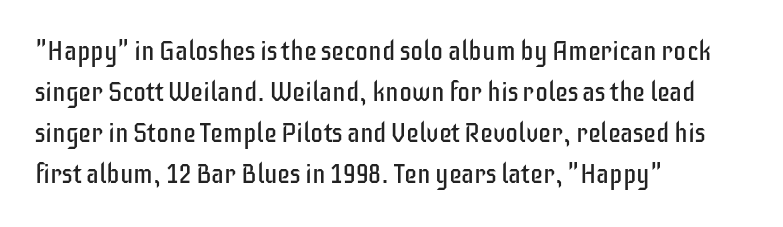
The image shows 26 px text type, upright; set left-aligned, normal line spacing (1.58x), normal letter spacing, not underlined.
